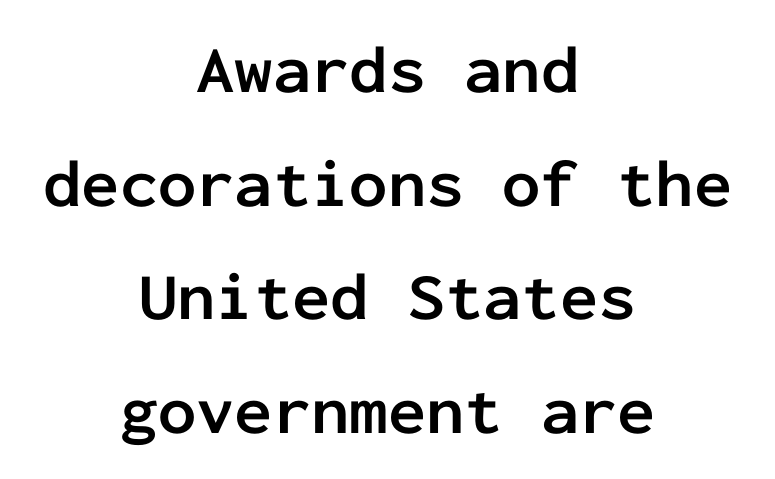
Note the uniform advance width — an 'i' takes as much space as an 'm'. Honestly, there is no underline to notice here at all. The lettering stays uniformly vertical, giving the passage a roman look. In terms of letterform style, serifs are entirely absent.
